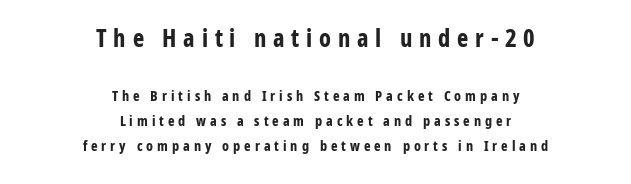
On the weight axis this lands at bold, roughly 700. The upper block of text is set noticeably larger than the block beneath it. Italic? Not at all — the glyphs are vertical. Descender tails drop into unmarked territory.
